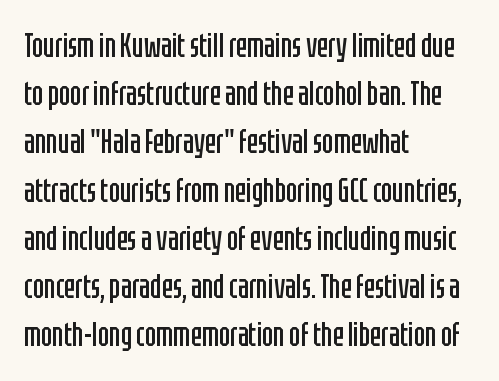
The image shows 33 px regular-weight, condensed sans-serif type, upright; set left-aligned, normal line spacing (1.46x), normal letter spacing, not underlined; low stroke contrast and a large x-height.
